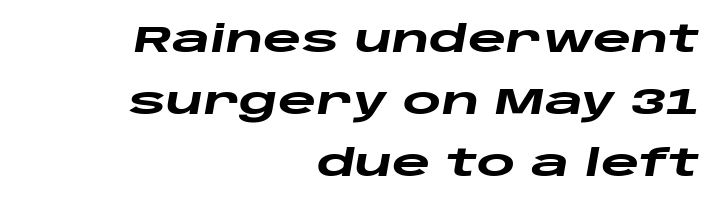
The ragged edge is on the left, which tells us the setting is flush right. How would I describe the line gaps? Plain and ordinary. I'd describe the lettering as bold — thick and assertive. In terms of letterspacing, this is plain default setting. This is oblique type, the kind used for emphasis or titles. Plain, unruled lines of type.
